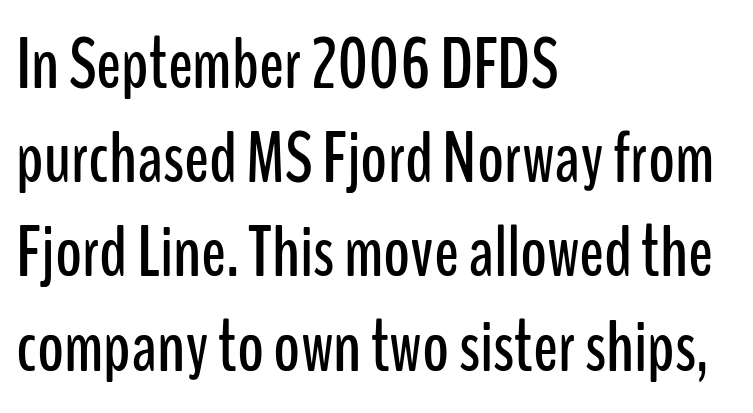
{"serif": "no", "italic": "no", "width": "condensed", "stroke_contrast": "low", "x_height": "medium", "monospaced": "no", "underline": "no", "align": "left", "line_spacing": "normal", "line_spacing_ratio": 1.29, "letter_spacing": "normal", "letter_spacing_em": 0.0, "glyph_px": 73}
